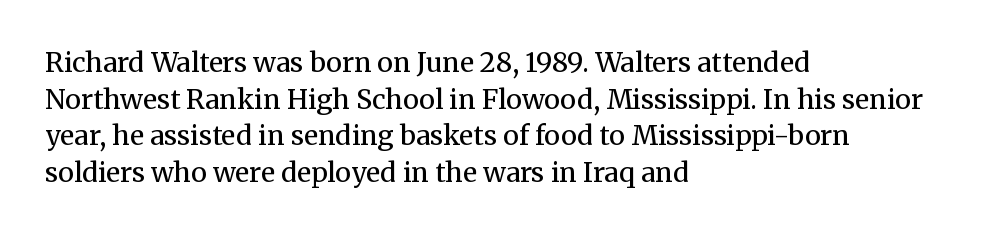
{"italic": "no", "bold": "no", "underline": "no", "align": "left", "line_spacing": "normal", "line_spacing_ratio": 1.36, "letter_spacing": "normal", "letter_spacing_em": 0.0, "glyph_px": 27}
